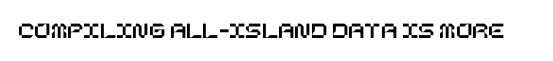
The image shows 24 px text type, upright; set normal letter spacing, not underlined.
